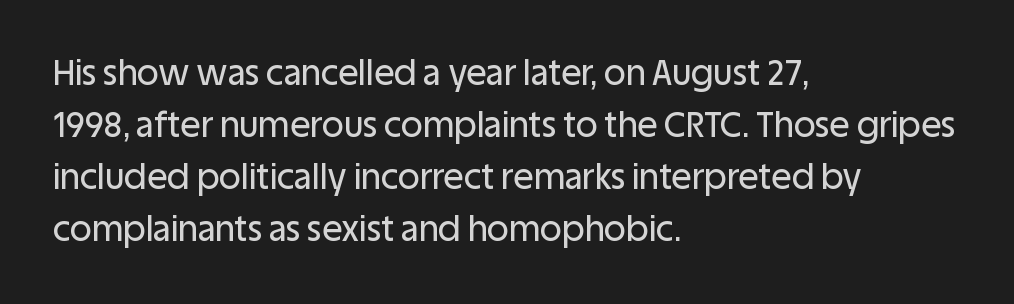
{"serif": "no", "italic": "no", "width": "normal", "stroke_contrast": "low", "x_height": "large", "monospaced": "no", "underline": "no", "align": "left", "line_spacing": "normal", "line_spacing_ratio": 1.53, "letter_spacing": "normal", "letter_spacing_em": 0.0, "glyph_px": 34}
